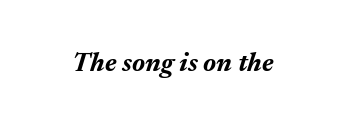
A full-strength bold gives these letters their thick strokes. Decoration check: the copy has no underline. A typesetter would mark this as italic. A typesetter would call this zero additional tracking.
